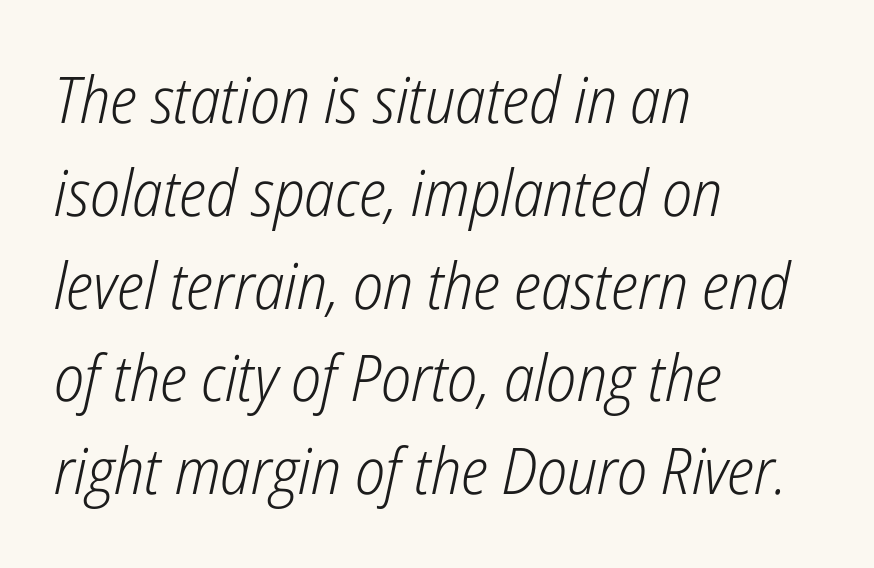
{"italic": "yes", "lean": "right", "slant_degrees": 12, "bold": "no", "weight": "light", "width": "condensed", "stroke_contrast": "low", "x_height": "medium", "monospaced": "no", "underline": "no", "align": "left", "line_spacing": "normal", "line_spacing_ratio": 1.45, "letter_spacing": "normal", "letter_spacing_em": 0.0, "glyph_px": 64}
